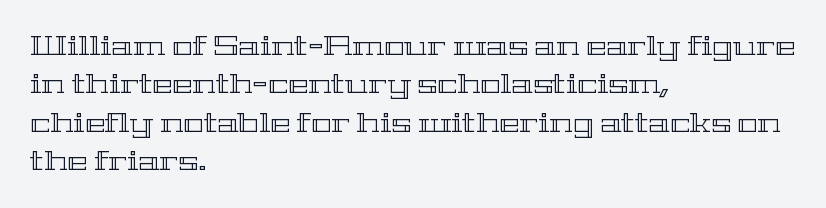
Compared with typical paragraphs, the rows here are spaced about the same. Posture: straight, roman, zero tilt. Inter-character spacing is left at the font's built-in metrics. The space beneath each line is pristine and unruled. The compositor pushed each line to the left boundary.
